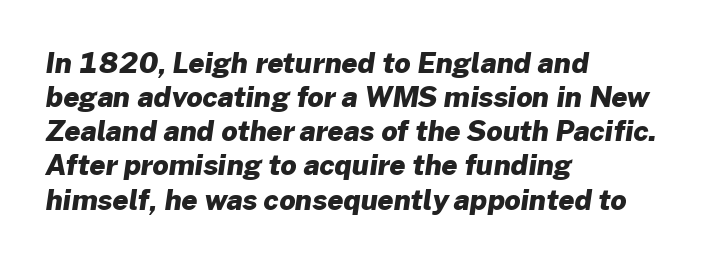
Q: Is the text bold? A: Yes.
Q: Is the typeface a serif or a sans-serif typeface? A: Sans-serif.
Q: Is the text underlined? A: No.
Q: How is the paragraph aligned? A: Left-aligned.
Q: Is the spacing between letters normal or unusually wide? A: Normal.
Q: Width (condensed, normal, or wide)? A: Normal.
Q: Stroke contrast? A: Low.
Q: x-height? A: Medium.
Q: Monospaced? A: No.
